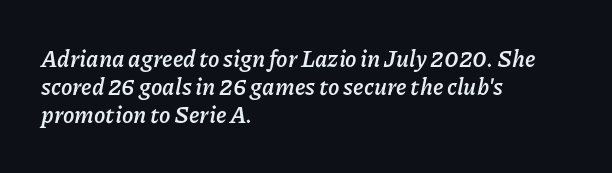
{"italic": "yes", "lean": "right", "slant_degrees": 11, "bold": "yes", "underline": "no", "align": "left", "line_spacing_ratio": 1.22, "letter_spacing": "normal", "letter_spacing_em": 0.0, "glyph_px": 23}
